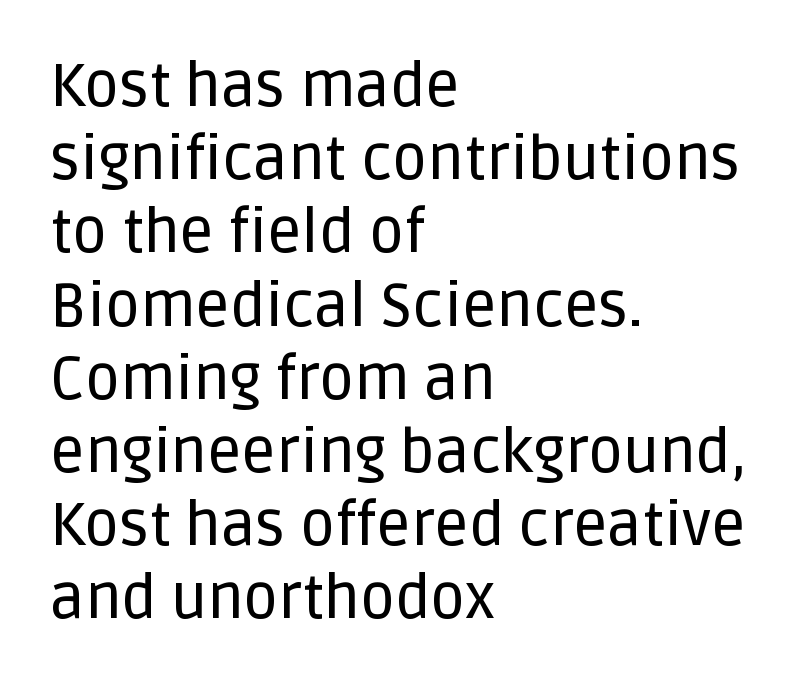
{"serif": "no", "italic": "no", "width": "normal", "stroke_contrast": "low", "x_height": "large", "monospaced": "no", "underline": "no", "align": "left", "line_spacing_ratio": 1.22, "letter_spacing": "normal", "letter_spacing_em": 0.0, "glyph_px": 60}
